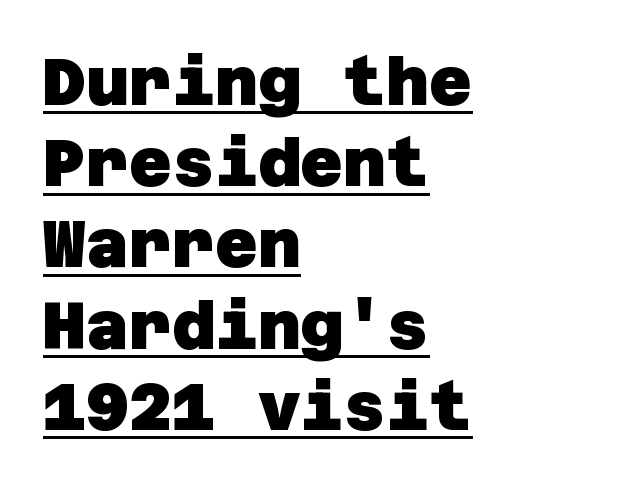
{"serif": "no", "bold": "yes", "weight": "heavy", "width": "normal", "stroke_contrast": "low", "x_height": "large", "underline": "yes", "align": "left", "line_spacing_ratio": 1.23, "letter_spacing": "normal", "letter_spacing_em": 0.0, "glyph_px": 66}
